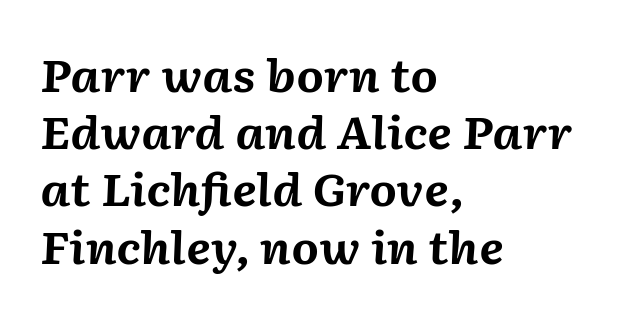
{"italic": "yes", "lean": "right", "slant_degrees": 2, "bold": "yes", "weight": "bold", "width": "normal", "stroke_contrast": "medium", "x_height": "medium", "monospaced": "no", "underline": "no", "align": "left", "line_spacing": "normal", "line_spacing_ratio": 1.3, "letter_spacing": "normal", "letter_spacing_em": 0.0, "glyph_px": 44}
